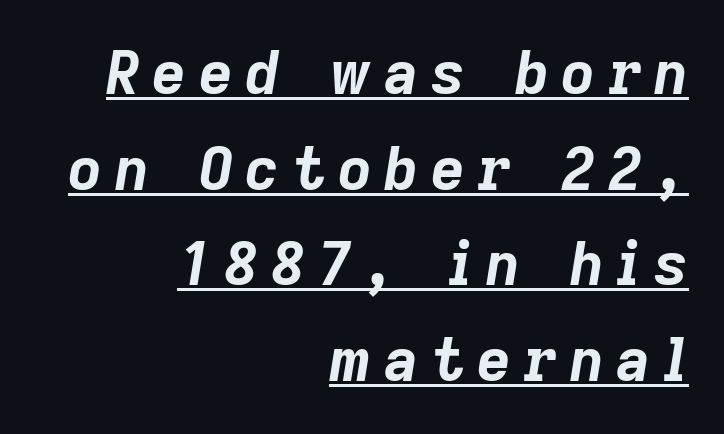
{"italic": "yes", "lean": "right", "slant_degrees": 9, "bold": "yes", "weight": "bold", "width": "normal", "stroke_contrast": "low", "x_height": "medium", "monospaced": "no", "underline": "yes", "align": "right", "line_spacing": "normal", "line_spacing_ratio": 1.62, "letter_spacing": "wide", "letter_spacing_em": 0.21, "glyph_px": 59}
